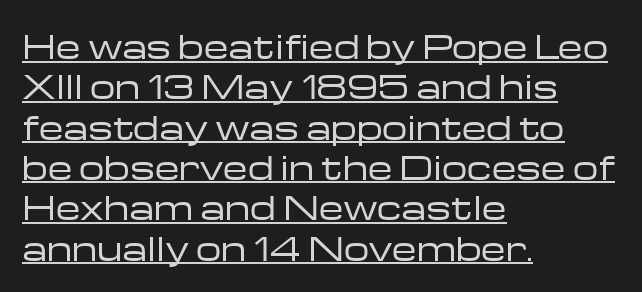
In terms of posture, this sample is upright. The passage shown is typeset with a sans-serif family. Summary of vertical rhythm: regular, with standard interline spacing. The face used here is proportionally spaced, like ordinary book or web type.
